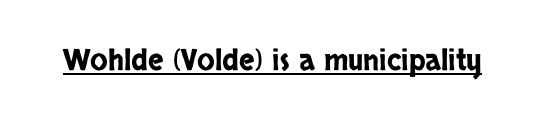
{"serif": "no", "italic": "no", "width": "condensed", "stroke_contrast": "low", "x_height": "large", "monospaced": "no", "underline": "yes", "letter_spacing": "normal", "letter_spacing_em": 0.0, "glyph_px": 29}
